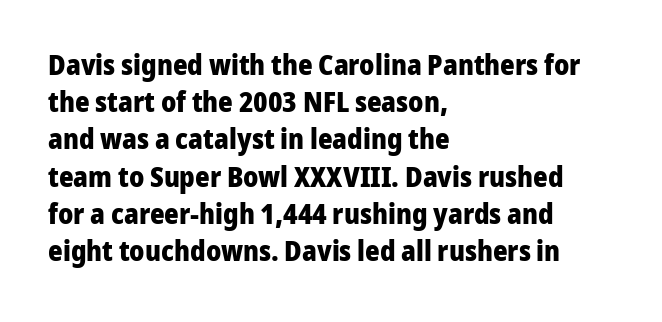
Q: Is the text bold? A: Yes.
Q: Is the text italic (slanted)? A: No, it is upright.
Q: Is the typeface a serif or a sans-serif typeface? A: Sans-serif.
Q: Is the text underlined? A: No.
Q: How is the paragraph aligned? A: Left-aligned.
Q: Is the spacing between letters normal or unusually wide? A: Normal.
Q: Is the spacing between lines tight, normal or loose? A: Normal.
Q: Width (condensed, normal, or wide)? A: Normal.
Q: Stroke contrast? A: Low.
Q: x-height? A: Medium.
Q: Monospaced? A: No.
